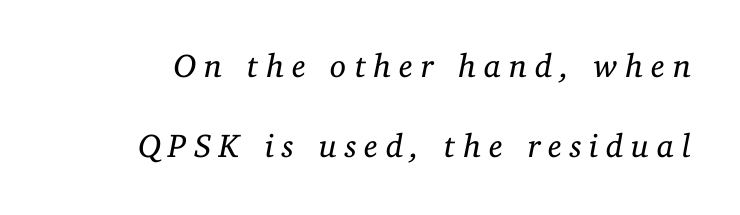
Q: Is the text bold? A: No.
Q: Is the text italic (slanted)? A: Yes, it leans right by about 11 degrees.
Q: Is the typeface a serif or a sans-serif typeface? A: Serif.
Q: Is the text underlined? A: No.
Q: Is the spacing between letters normal or unusually wide? A: Unusually wide.
Q: Is the spacing between lines tight, normal or loose? A: Loose.
Q: Width (condensed, normal, or wide)? A: Normal.
Q: Stroke contrast? A: Low.
Q: x-height? A: Medium.
Q: Monospaced? A: No.
